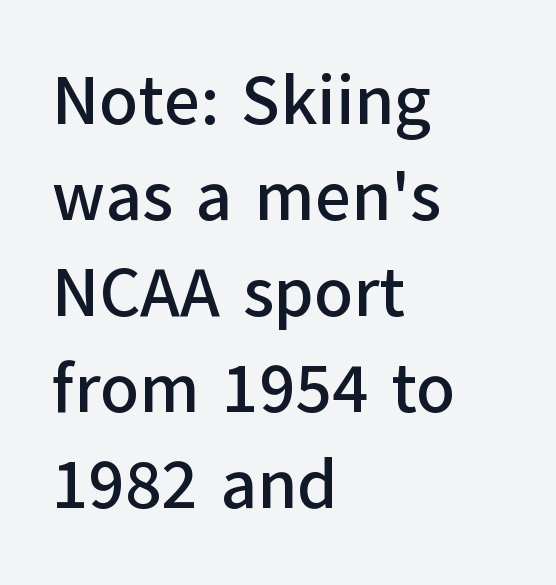
The image shows 70 px sans-serif type, upright; set left-aligned, normal line spacing (1.37x), normal letter spacing, not underlined; low stroke contrast and a medium x-height.
